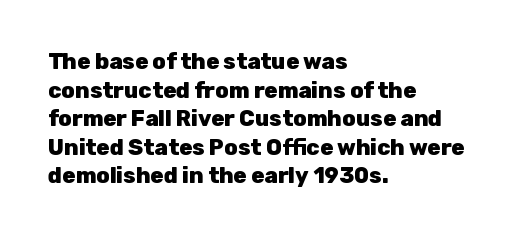
Q: Is the text bold? A: Yes.
Q: Is the text italic (slanted)? A: No, it is upright.
Q: Is the text underlined? A: No.
Q: How is the paragraph aligned? A: Left-aligned.
Q: Is the spacing between letters normal or unusually wide? A: Normal.
Q: Is the spacing between lines tight, normal or loose? A: Normal.
